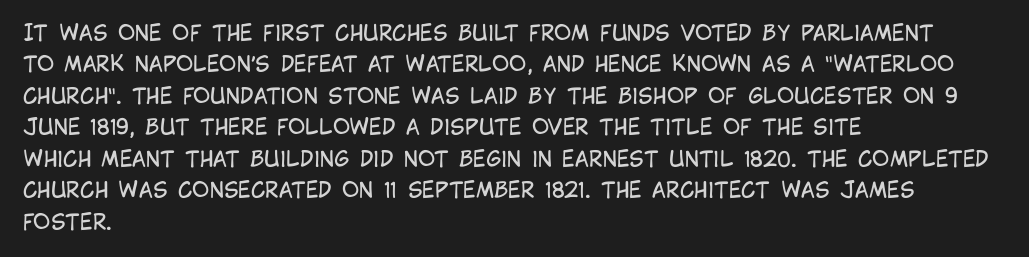
{"italic": "no", "bold": "no", "underline": "no", "align": "left", "line_spacing": "normal", "line_spacing_ratio": 1.5, "letter_spacing": "normal", "letter_spacing_em": 0.0, "glyph_px": 21}
